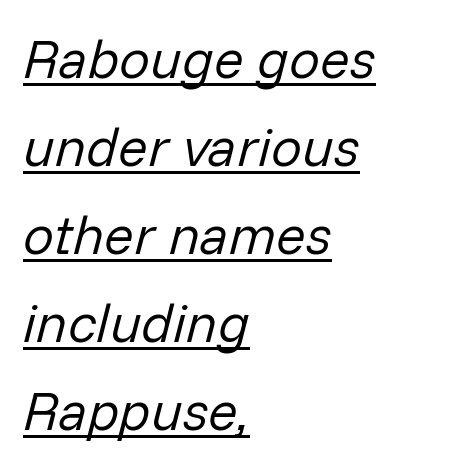
Q: Is the text bold? A: No.
Q: Is the text italic (slanted)? A: Yes, it leans right by about 14 degrees.
Q: Is the text underlined? A: Yes.
Q: How is the paragraph aligned? A: Left-aligned.
Q: Is the spacing between letters normal or unusually wide? A: Normal.
Q: Is the spacing between lines tight, normal or loose? A: Normal.
Q: Width (condensed, normal, or wide)? A: Normal.
Q: Stroke contrast? A: Low.
Q: x-height? A: Medium.
Q: Monospaced? A: No.
